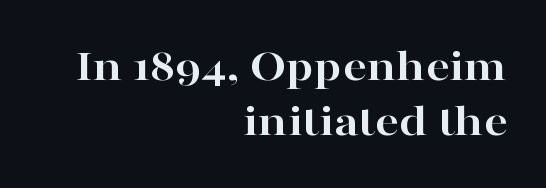
Summary of weight: heavy, a full bold. The lines in this sample share a right terminus and differ only in where they begin. Here the glyphs are tracked normally, forming tight word shapes. To sum up the face: it has serifs. The space directly below the letters is spotless.
